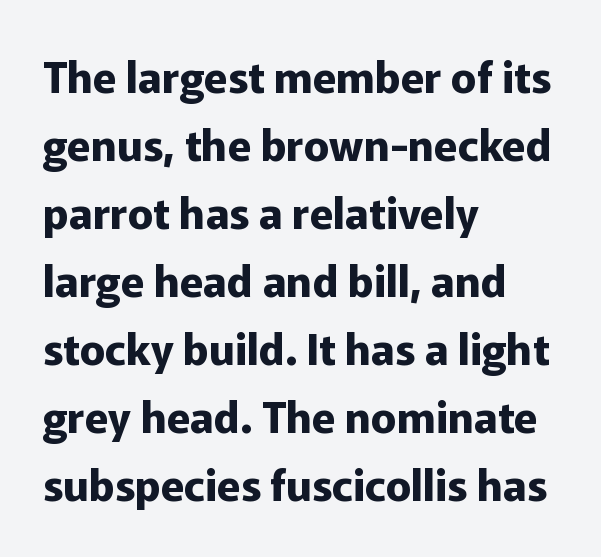
The passage shown is typeset with a sans-serif family. Looks like regular typesetting: each glyph gets only the width it needs. Notice how descenders clear the ascenders below comfortably — that's standard leading. Descenders hang freely into open space.
